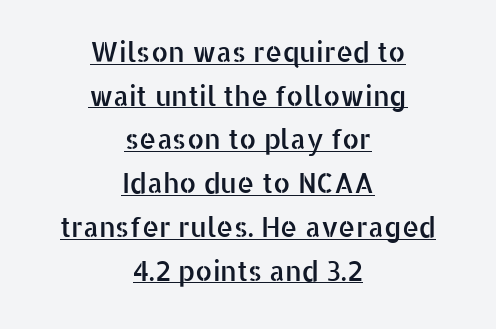
{"italic": "no", "underline": "yes", "align": "center", "line_spacing": "normal", "line_spacing_ratio": 1.62, "letter_spacing": "normal", "letter_spacing_em": 0.0, "glyph_px": 27}
